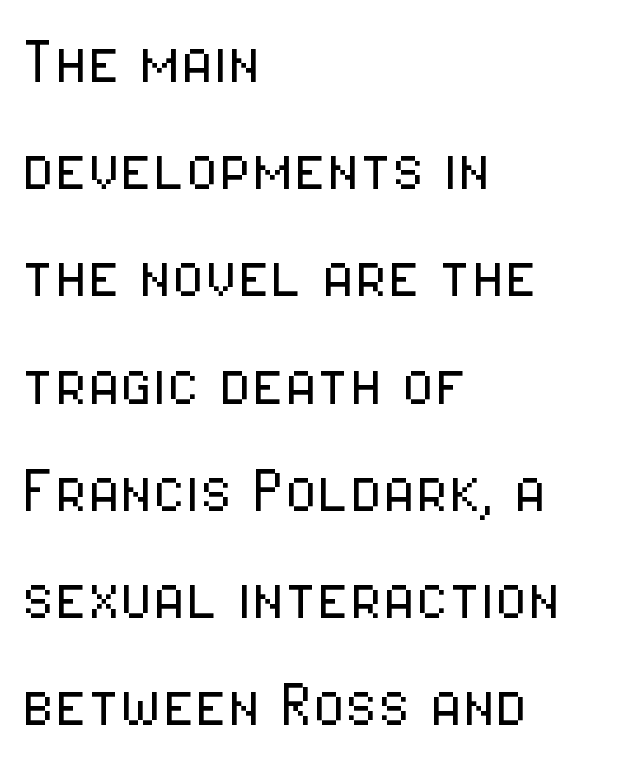
{"serif": "no", "italic": "no", "bold": "no", "weight": "light", "width": "condensed", "stroke_contrast": "low", "x_height": "medium", "monospaced": "no", "underline": "no", "align": "left", "line_spacing": "normal", "line_spacing_ratio": 1.43, "letter_spacing": "normal", "letter_spacing_em": 0.0, "glyph_px": 75}
